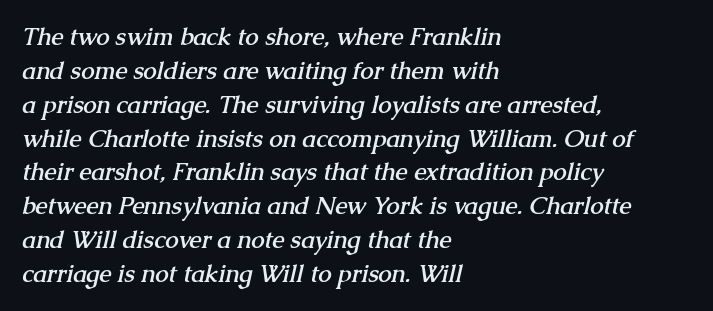
{"bold": "yes", "underline": "no", "align": "left", "line_spacing": "normal", "line_spacing_ratio": 1.41, "letter_spacing": "normal", "letter_spacing_em": 0.0, "glyph_px": 24}
